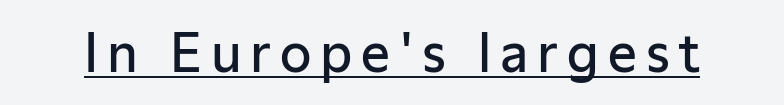
The rendering uses natural spacing where letterforms have individual widths. A continuous stroke trails under the words, as in a hyperlink. The characters look somewhat weighty, a semibold short of true bold. If you drew a line through each stem, it would be perfectly vertical.
